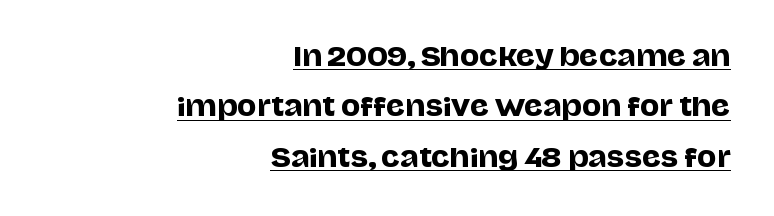
The lettering holds an erect, upright posture throughout. Leading: increased. The face used here is rendered with its standard letterfit. Somebody hit Ctrl+U on this one — the words are underlined. This sample is right-justified, so line beginnings fall wherever the words allow.
